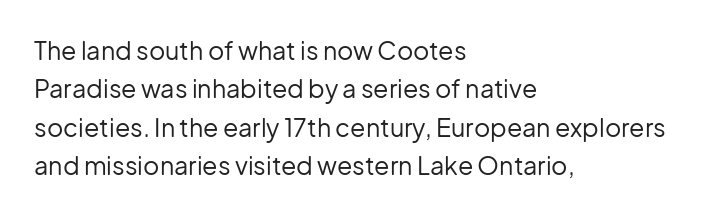
The image shows 25 px text type, upright; set left-aligned, normal line spacing (1.54x), normal letter spacing, not underlined.
